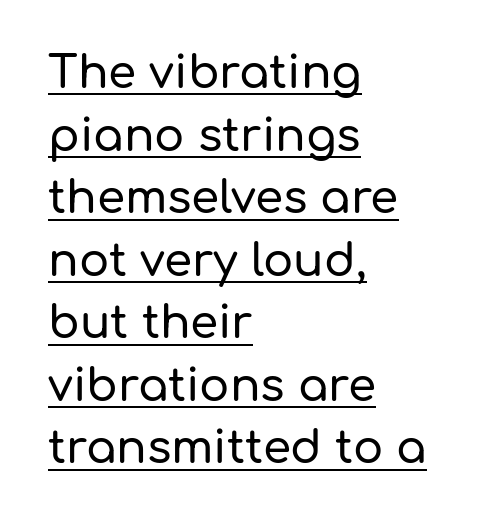
How would I describe the line gaps? Plain and ordinary. This sample carries an underscore along the baseline area. In terms of posture, this sample is upright. Varying glyph widths throughout — classic text-font behaviour. This sample uses a sans-serif face. Observe the ordinary spacing: letters are neighbours, not strangers.
